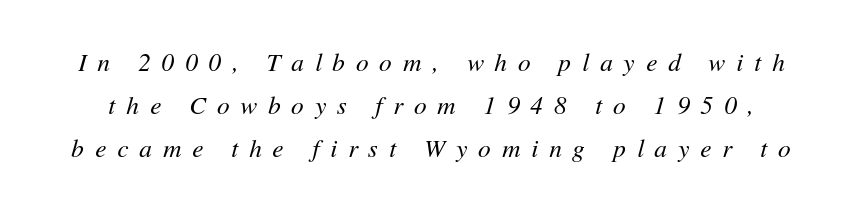
What stands out about the letter spacing? Its width — letters are far apart. Vertical stems look standard width or narrower in stroke. Rendered with sloped, italic letterforms. The foot of each line stays bare and open.
